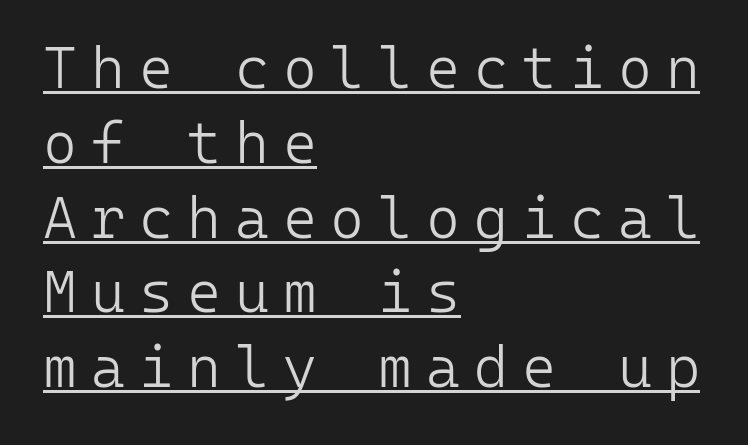
Q: Is the text bold? A: No.
Q: Is the text italic (slanted)? A: No, it is upright.
Q: Is the typeface a serif or a sans-serif typeface? A: Sans-serif.
Q: Is the text underlined? A: Yes.
Q: How is the paragraph aligned? A: Left-aligned.
Q: Is the spacing between letters normal or unusually wide? A: Unusually wide.
Q: Is the spacing between lines tight, normal or loose? A: Normal.
Q: Width (condensed, normal, or wide)? A: Normal.
Q: Stroke contrast? A: Low.
Q: x-height? A: Medium.
Q: Monospaced? A: Yes.
